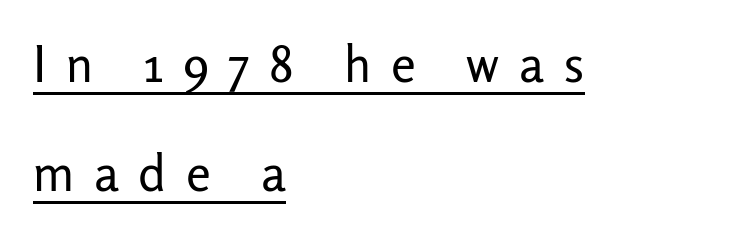
Reading down the column, the eye jumps a long way to each next line. Varying glyph widths throughout — classic text-font behaviour. How are the letters spaced? Widely, with obvious added tracking. The typesetter chose a ragged-right arrangement here. Counters stay open thanks to moderate or lighter strokes. Type style note: lacks serifs.
